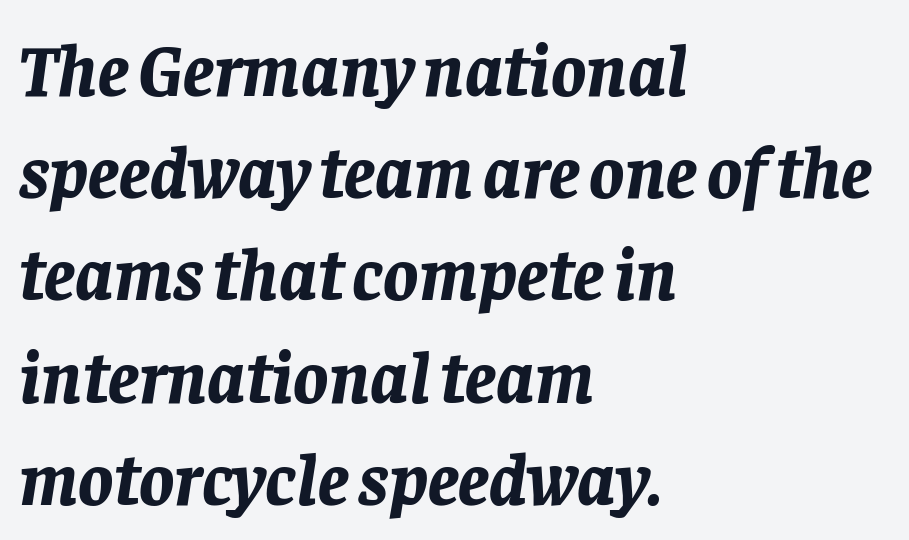
The image shows 73 px bold type, italic (leaning right); set left-aligned, normal line spacing (1.4x), normal letter spacing, not underlined; low stroke contrast and a large x-height.
